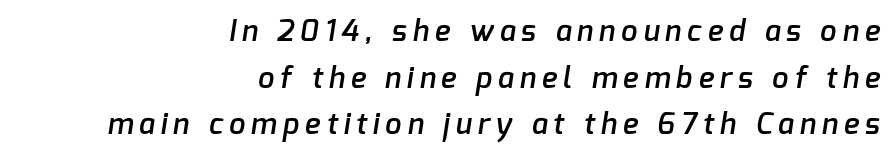
The image shows 29 px semibold sans-serif type; set right-aligned, normal line spacing (1.61x), unusually wide letter spacing (+0.21 em), not underlined; low stroke contrast and a medium x-height.
